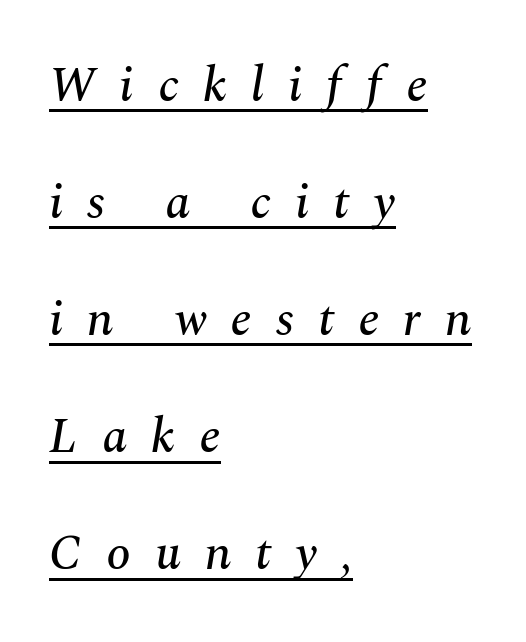
Tracking here is generous; glyphs stand well apart from one another. Varying glyph widths throughout — classic text-font behaviour. A great deal of white space separates one row of letters from the next. The lines are quadded left. This rendering features underlined lettering. A typesetter would mark this as italic.
